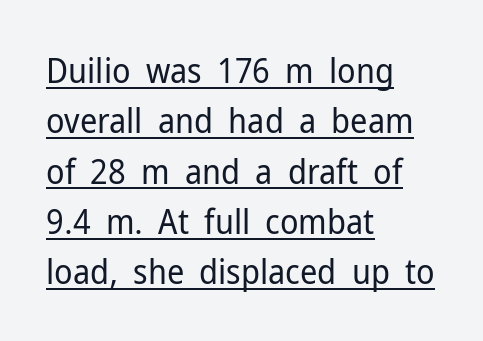
Q: Is the text bold? A: No.
Q: Is the text italic (slanted)? A: No, it is upright.
Q: Is the typeface a serif or a sans-serif typeface? A: Sans-serif.
Q: Is the text underlined? A: Yes.
Q: How is the paragraph aligned? A: Left-aligned.
Q: Is the spacing between letters normal or unusually wide? A: Normal.
Q: Is the spacing between lines tight, normal or loose? A: Normal.
Q: Width (condensed, normal, or wide)? A: Normal.
Q: Stroke contrast? A: Low.
Q: x-height? A: Medium.
Q: Monospaced? A: No.
